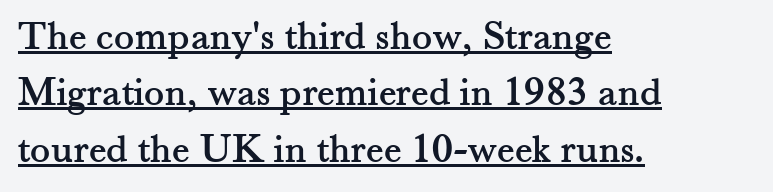
{"serif": "yes", "italic": "no", "width": "normal", "stroke_contrast": "medium", "x_height": "small", "monospaced": "no", "underline": "yes", "align": "left", "line_spacing": "normal", "line_spacing_ratio": 1.34, "letter_spacing": "normal", "letter_spacing_em": 0.0, "glyph_px": 42}
